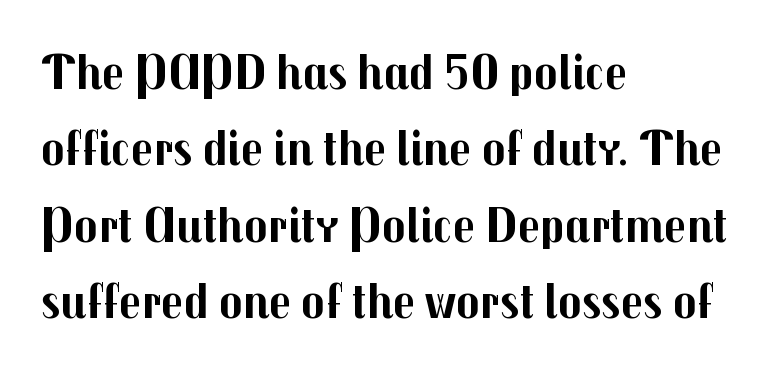
The image shows 49 px bold sans-serif type, upright; set left-aligned, normal line spacing (1.56x), normal letter spacing, not underlined; medium stroke contrast and a medium x-height.
